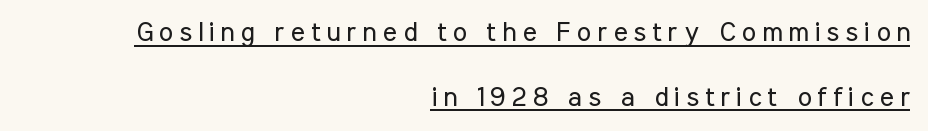
Notice how the passage keeps a crisp vertical edge on the right only. Is there any slant? The stems are plumb. If you measured baseline to baseline, you'd find a long distance. No extra ink here — the face is not bold.
